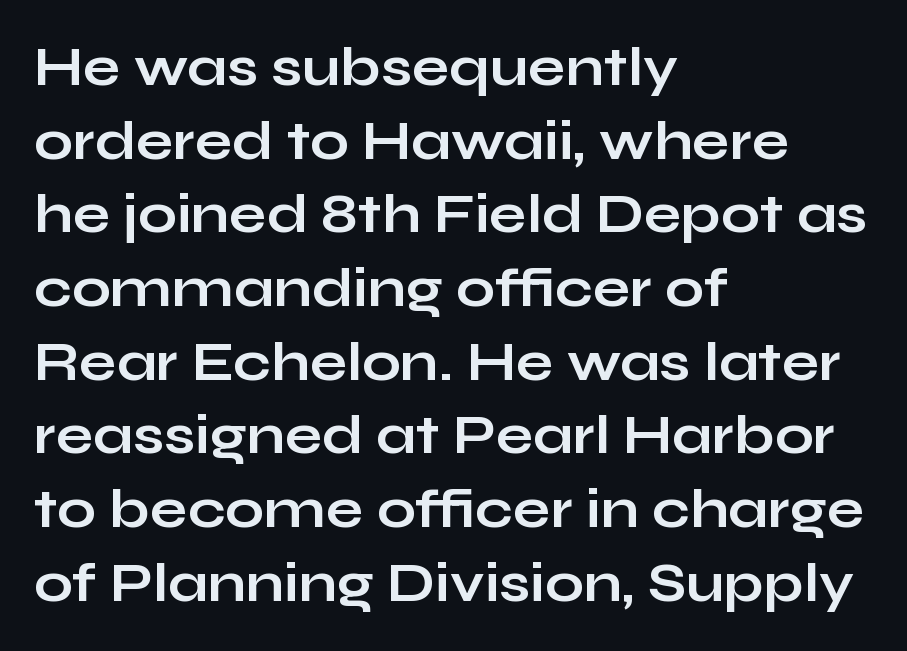
Spacing verdict: proportional, widths tailored to each character. The typesetter chose a ragged-right arrangement here. Regular leading. Style check: upright. I'd call this a sans setting — the letters go barefoot.
